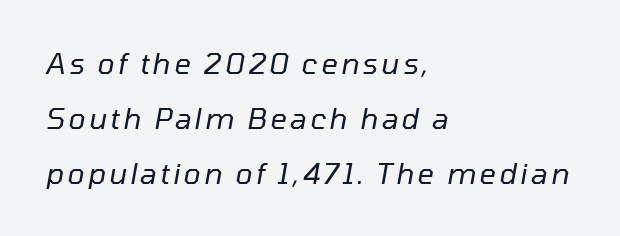
{"italic": "yes", "lean": "right", "slant_degrees": 10, "bold": "no", "weight": "regular", "width": "normal", "stroke_contrast": "low", "x_height": "medium", "monospaced": "no", "underline": "no", "align": "left", "line_spacing": "loose", "line_spacing_ratio": 1.9, "glyph_px": 29}
